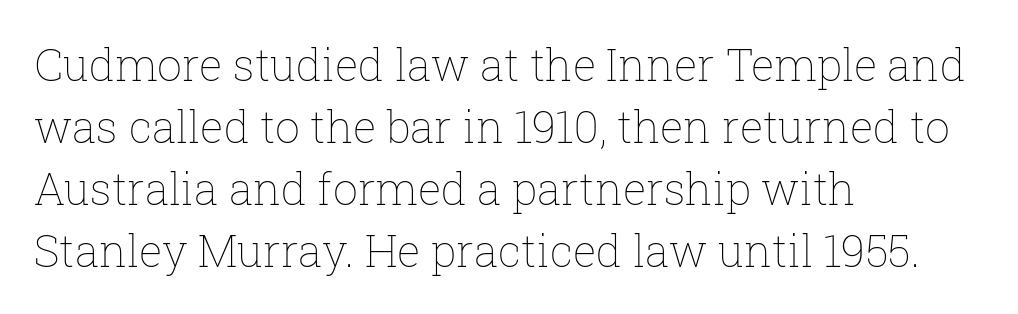
{"italic": "no", "bold": "no", "weight": "thin", "width": "normal", "stroke_contrast": "low", "x_height": "medium", "monospaced": "no", "underline": "no", "align": "left", "line_spacing": "normal", "line_spacing_ratio": 1.41, "letter_spacing": "normal", "letter_spacing_em": 0.0, "glyph_px": 44}
